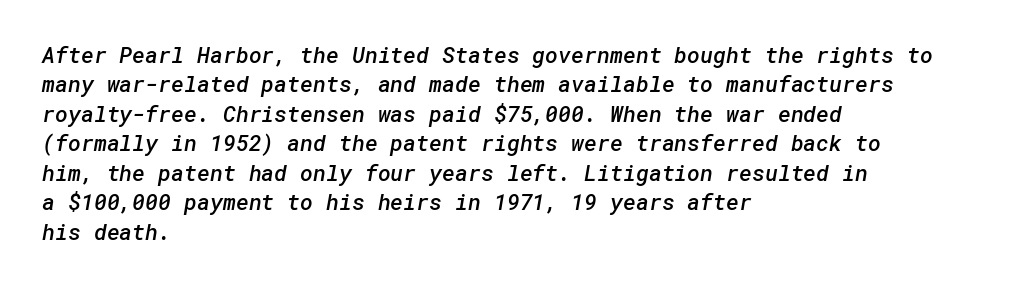
Q: Is the text bold? A: Semi-bold.
Q: Is the text underlined? A: No.
Q: How is the paragraph aligned? A: Left-aligned.
Q: Is the spacing between letters normal or unusually wide? A: Normal.
Q: Is the spacing between lines tight, normal or loose? A: Normal.
